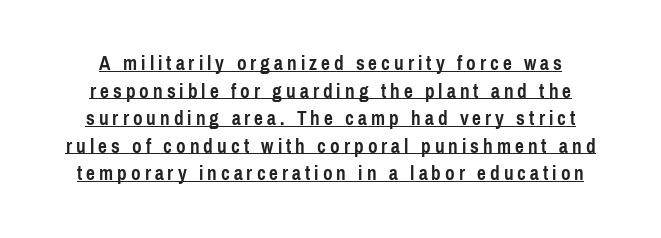
The image shows 21 px bold type, upright; set centered, normal line spacing (1.31x), underlined.
